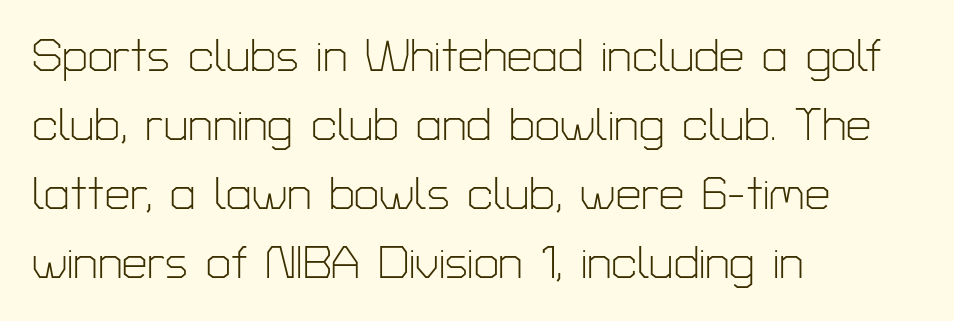
Is there much room between lines? A standard amount, neither cramped nor airy. The specimen omits any rule beneath the text block's lines. The passage shown is not bold in any degree. These lines are composed in type without serifs.
